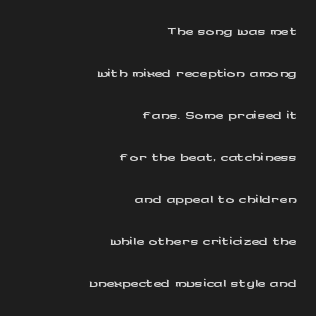
Does extra space separate the letters? No, they use regular spacing. Horizontally, the lines are justified to the trailing edge only. You could fit nearly another row in the gap between these rows. Is there any slant? The stems are plumb. Letters rest on an invisible, unmarked baseline.
